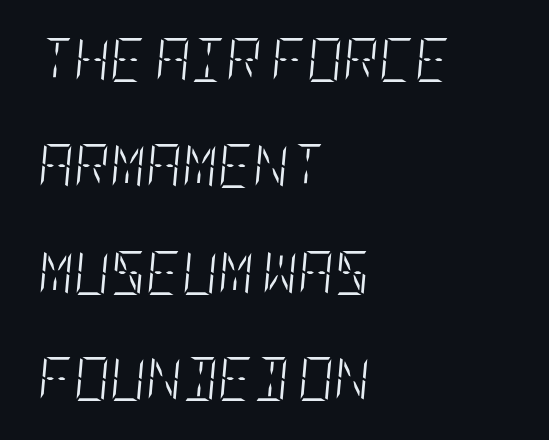
Q: Is the text bold? A: No.
Q: Is the text italic (slanted)? A: Yes, it leans right by about 5 degrees.
Q: Is the text underlined? A: No.
Q: How is the paragraph aligned? A: Left-aligned.
Q: Is the spacing between letters normal or unusually wide? A: Normal.
Q: Is the spacing between lines tight, normal or loose? A: Loose.
Q: Width (condensed, normal, or wide)? A: Condensed.
Q: Stroke contrast? A: Low.
Q: x-height? A: Large.
